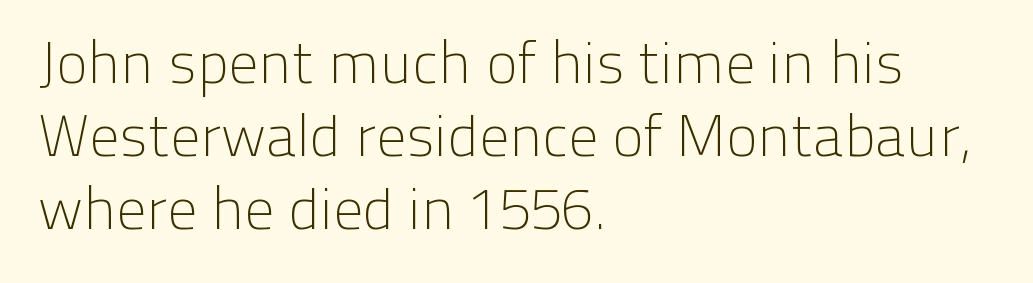
Plain, unruled lines of type. Note the varied advance widths — an 'i' is clearly narrower than an 'm'. Nobody touched the tracking dial on this one. Does the lettering tilt? It doesn't — this is upright. Where is the straight margin? On the left. Unbolded letterforms with no extra heft.
